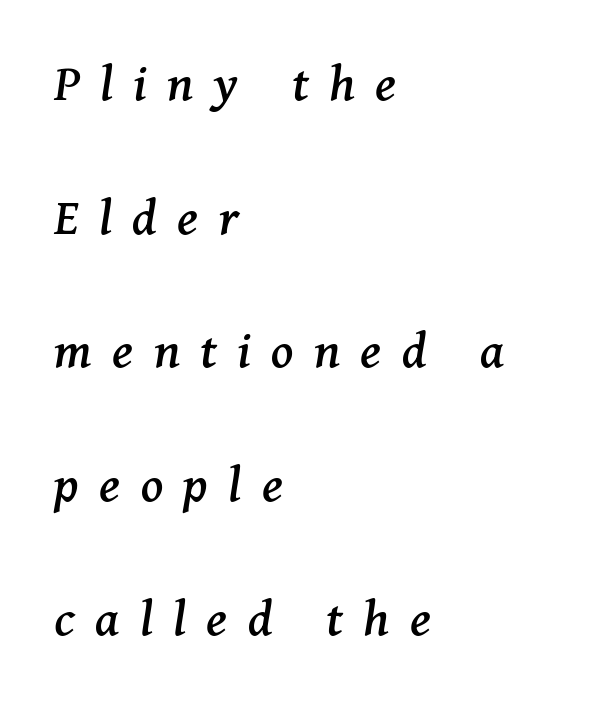
Q: Is the text italic (slanted)? A: Yes, it leans right by about 11 degrees.
Q: Is the typeface a serif or a sans-serif typeface? A: Serif.
Q: Is the text underlined? A: No.
Q: How is the paragraph aligned? A: Left-aligned.
Q: Is the spacing between letters normal or unusually wide? A: Unusually wide.
Q: Is the spacing between lines tight, normal or loose? A: Loose.
Q: Width (condensed, normal, or wide)? A: Normal.
Q: Stroke contrast? A: Medium.
Q: x-height? A: Medium.
Q: Monospaced? A: No.
